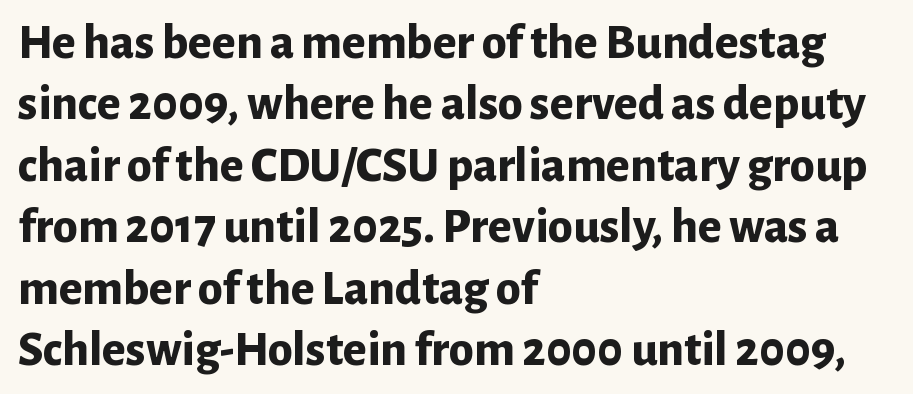
{"serif": "no", "italic": "no", "bold": "yes", "weight": "bold", "width": "normal", "stroke_contrast": "low", "x_height": "medium", "monospaced": "no", "underline": "no", "align": "left", "line_spacing_ratio": 1.23, "letter_spacing": "normal", "letter_spacing_em": 0.0, "glyph_px": 50}
